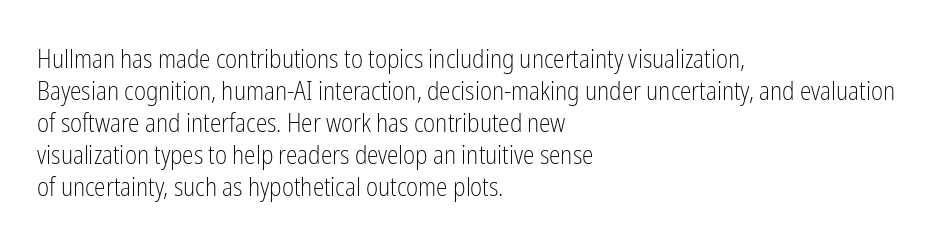
The image shows 26 px text type, upright; set left-aligned, line spacing 1.23x, normal letter spacing, not underlined.
